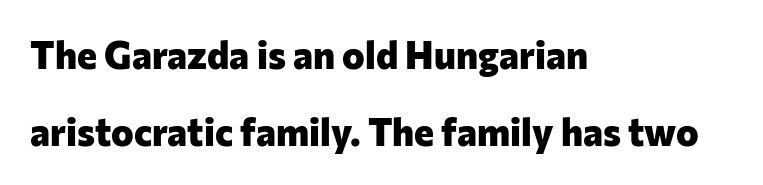
{"serif": "no", "italic": "no", "bold": "yes", "weight": "heavy", "width": "normal", "stroke_contrast": "low", "x_height": "medium", "monospaced": "no", "underline": "no", "align": "left", "line_spacing": "loose", "line_spacing_ratio": 2.03, "letter_spacing": "normal", "letter_spacing_em": 0.0, "glyph_px": 38}
